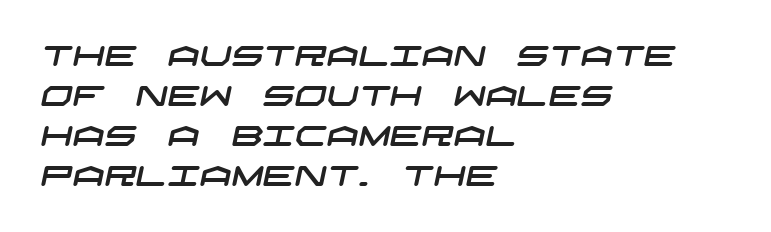
{"serif": "no", "width": "wide", "stroke_contrast": "low", "x_height": "large", "underline": "no", "align": "left", "line_spacing": "normal", "line_spacing_ratio": 1.43, "letter_spacing": "normal", "letter_spacing_em": 0.0, "glyph_px": 28}
